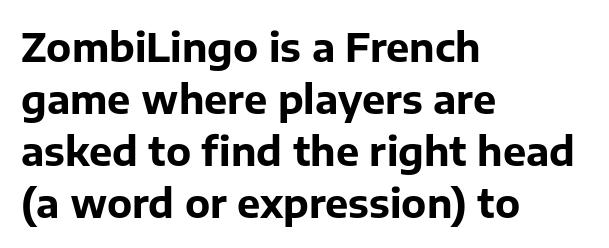
The image shows 39 px bold sans-serif type, upright; set left-aligned, normal line spacing (1.33x), normal letter spacing, not underlined; low stroke contrast and a medium x-height.
